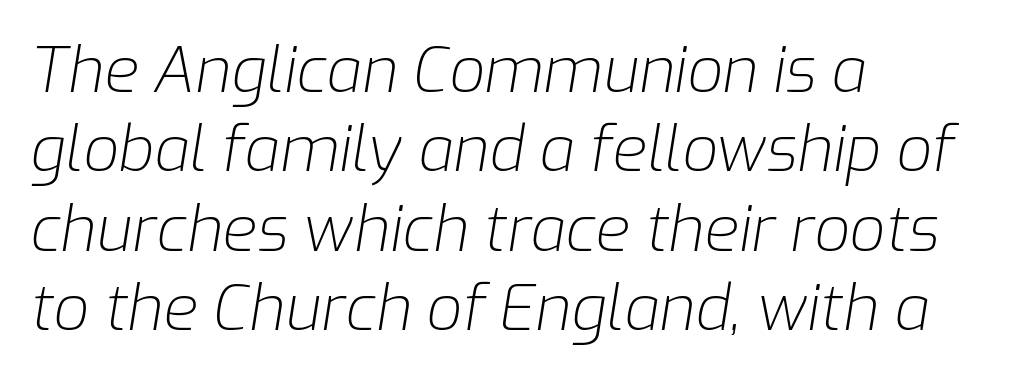
Every character sits at an angle, as italics do. No heavy texture on the line: the type isn't bold. The rendering uses natural spacing where letterforms have individual widths. The rendering anchors every line to the left-hand side.
